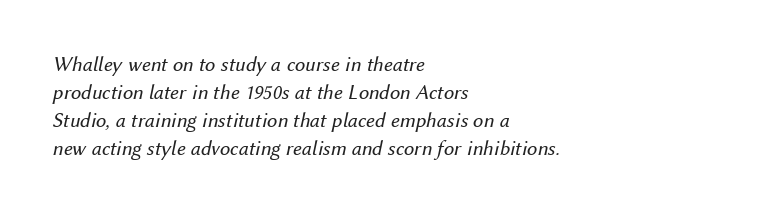
{"italic": "yes", "lean": "right", "slant_degrees": 12, "bold": "no", "underline": "no", "align": "left", "line_spacing": "normal", "line_spacing_ratio": 1.34, "letter_spacing": "normal", "letter_spacing_em": 0.0, "glyph_px": 21}
